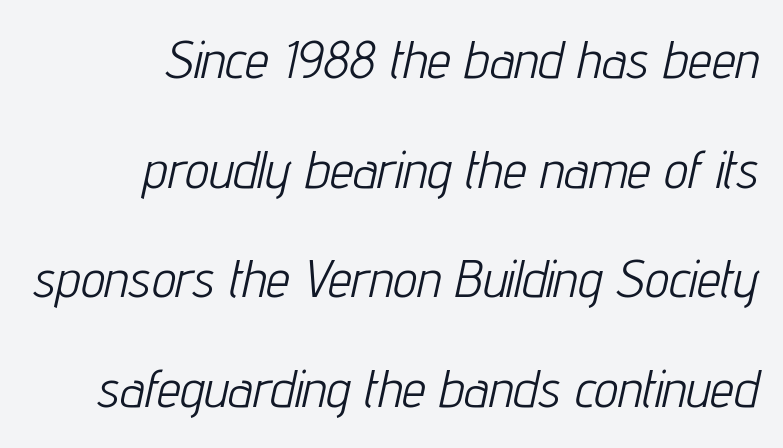
Q: Is the text bold? A: No.
Q: Is the text italic (slanted)? A: Yes, it leans right by about 12 degrees.
Q: Is the text underlined? A: No.
Q: How is the paragraph aligned? A: Right-aligned.
Q: Is the spacing between letters normal or unusually wide? A: Normal.
Q: Is the spacing between lines tight, normal or loose? A: Loose.
Q: Width (condensed, normal, or wide)? A: Condensed.
Q: Stroke contrast? A: Low.
Q: x-height? A: Medium.
Q: Monospaced? A: No.
